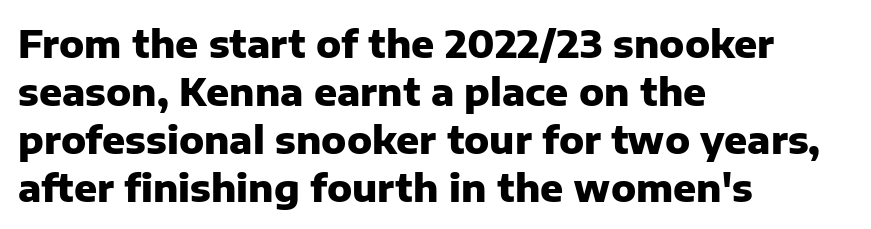
Looks like regular typesetting: each glyph gets only the width it needs. Letterform terminals end flat and unadorned throughout the passage. This sample uses an upright cut, with every glyph sitting square on the baseline. The glyphs are unaccompanied by any horizontal stroke below them.
